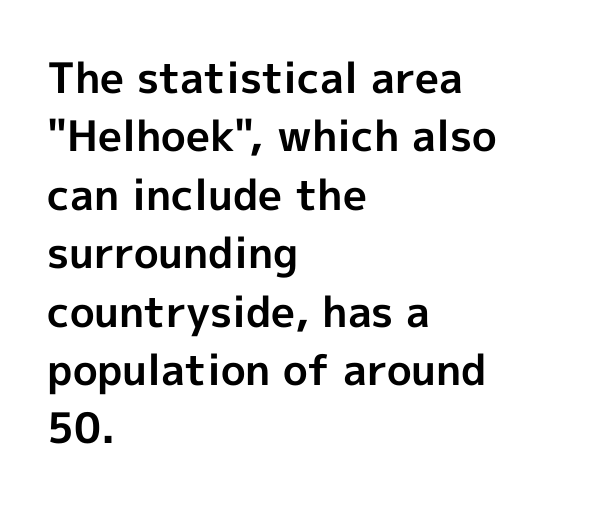
The image shows 42 px bold sans-serif type, upright; set left-aligned, normal line spacing (1.39x), normal letter spacing, not underlined; a medium x-height.
